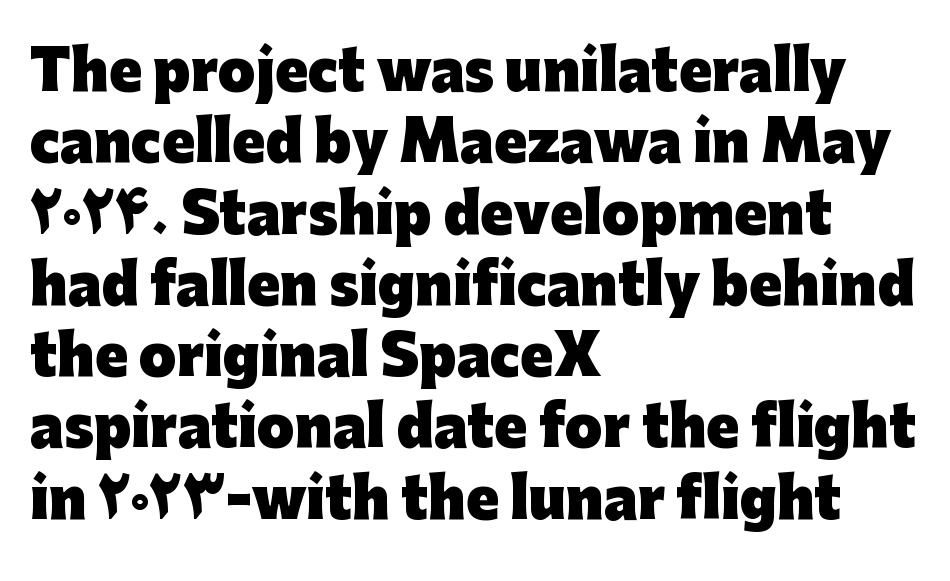
Q: Is the text bold? A: Yes.
Q: Is the text italic (slanted)? A: No, it is upright.
Q: Is the typeface a serif or a sans-serif typeface? A: Sans-serif.
Q: Is the text underlined? A: No.
Q: How is the paragraph aligned? A: Left-aligned.
Q: Is the spacing between letters normal or unusually wide? A: Normal.
Q: Is the spacing between lines tight, normal or loose? A: Normal.
Q: Width (condensed, normal, or wide)? A: Normal.
Q: Stroke contrast? A: Low.
Q: x-height? A: Medium.
Q: Monospaced? A: No.
